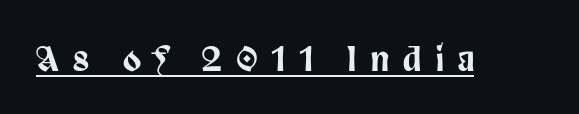
{"serif": "no", "italic": "no", "width": "condensed", "stroke_contrast": "low", "x_height": "large", "monospaced": "no", "underline": "yes", "letter_spacing": "wide", "letter_spacing_em": 0.43, "glyph_px": 33}
